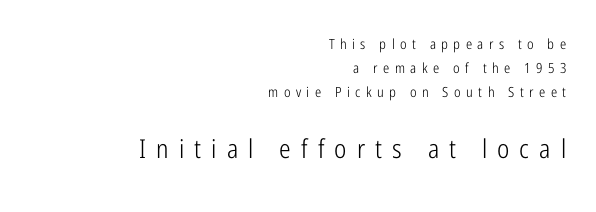
The image shows 26 px text type, upright; set right-aligned, line spacing 1.72x, unusually wide letter spacing (+0.39 em), not underlined; the second (bottom) block is 1.86x larger.
